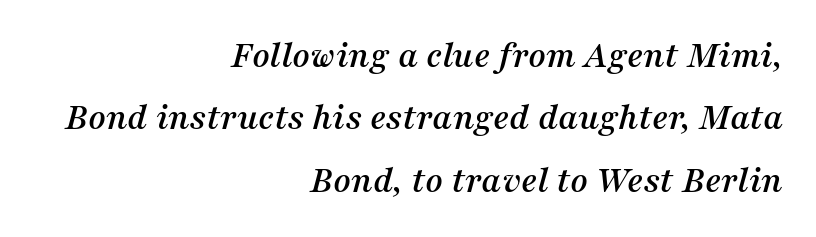
The rag falls on the left side of this text block. If you drew a line through each stem, it would be angled. Each row of text sits above clean, open space. The designer left line spacing at the default.
